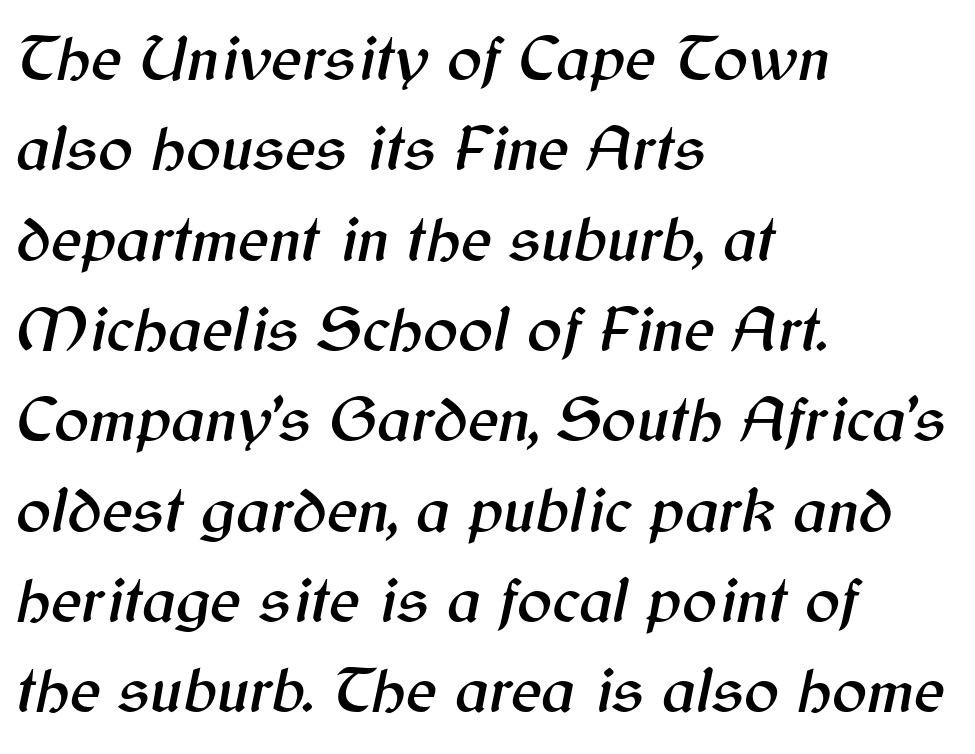
{"italic": "yes", "lean": "right", "slant_degrees": 12, "width": "normal", "stroke_contrast": "medium", "x_height": "medium", "monospaced": "no", "underline": "no", "align": "left", "line_spacing": "normal", "line_spacing_ratio": 1.39, "letter_spacing": "normal", "letter_spacing_em": 0.0, "glyph_px": 65}
